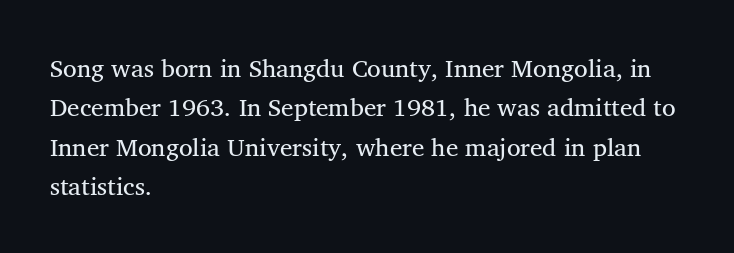
Check the space under the baseline: it is left empty. Line starts are locked; line ends wander. The lines sit at an ordinary, default distance from one another. Standard letterfit; no display-style spreading of the glyphs.
